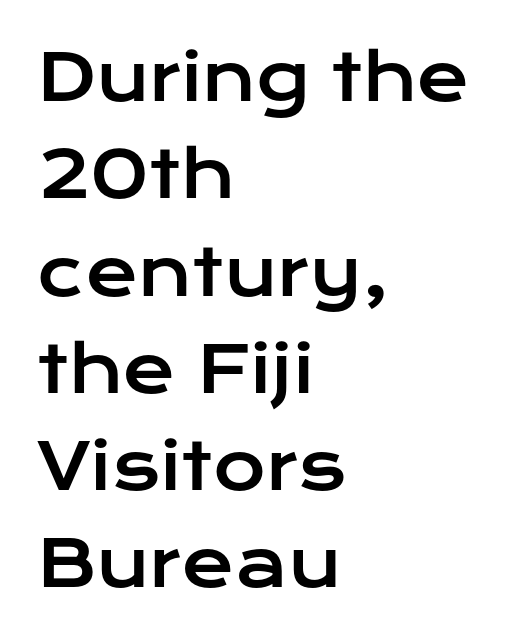
The image shows 64 px wide sans-serif type, upright; set left-aligned, normal line spacing (1.52x), normal letter spacing, not underlined; low stroke contrast and a medium x-height.
